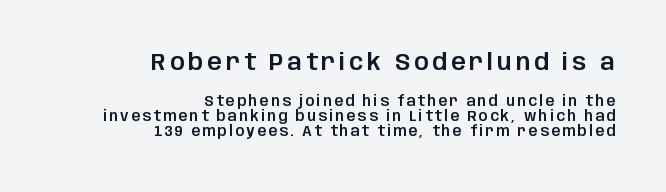
{"italic": "no", "underline": "no", "align": "right", "line_spacing": "tight", "line_spacing_ratio": 1.08, "larger_block": "first", "size_ratio": 1.64, "glyph_px": 23}
